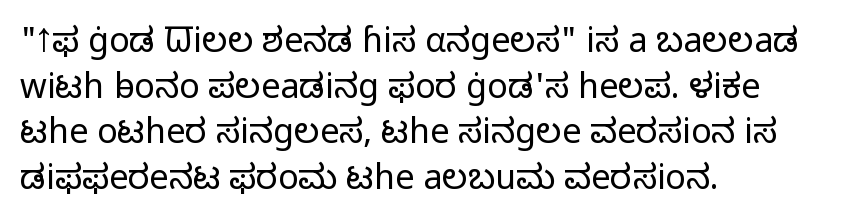
The image shows 34 px light sans-serif type, upright; set left-aligned, normal line spacing (1.34x), normal letter spacing, not underlined; low stroke contrast and a medium x-height.
